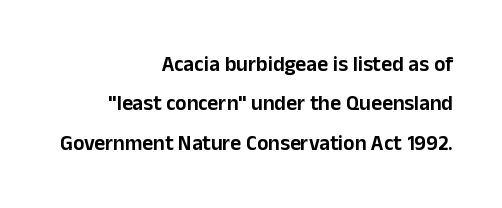
The image shows 21 px text type, upright; set right-aligned, line spacing 1.88x, normal letter spacing, not underlined.
